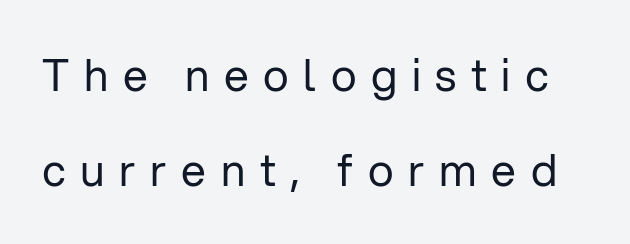
Q: Is the text bold? A: No.
Q: Is the text italic (slanted)? A: No, it is upright.
Q: Is the typeface a serif or a sans-serif typeface? A: Sans-serif.
Q: Is the text underlined? A: No.
Q: Is the spacing between letters normal or unusually wide? A: Unusually wide.
Q: Is the spacing between lines tight, normal or loose? A: Loose.
Q: Width (condensed, normal, or wide)? A: Normal.
Q: Stroke contrast? A: Low.
Q: x-height? A: Medium.
Q: Monospaced? A: No.
